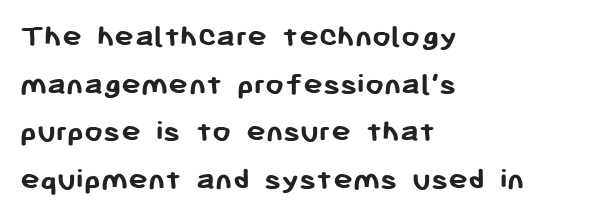
{"serif": "no", "italic": "no", "bold": "yes", "weight": "semibold", "width": "normal", "stroke_contrast": "low", "x_height": "medium", "monospaced": "no", "underline": "no", "align": "left", "line_spacing": "normal", "line_spacing_ratio": 1.44, "letter_spacing": "normal", "letter_spacing_em": 0.0, "glyph_px": 33}
